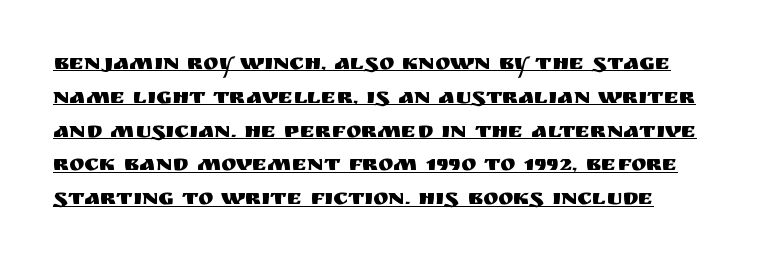
This rendering leaves character spacing at its baseline value. Ordinary non-slanted type is in use. The vertical gap from one line to the next is medium. This rendering features underlined lettering.
